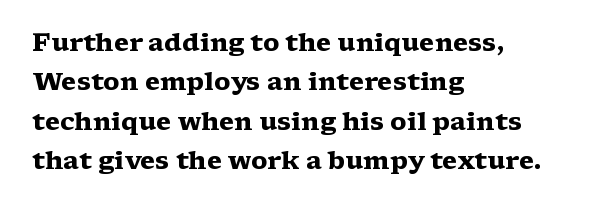
Evenly set lines give the paragraph a standard silhouette. Glance below the letters and you will spot only blank space. Typeset ragged right — the left edge is the straight one. This sample uses plain, unmodified letter spacing. Style check: upright. I'd describe the lettering as bold — thick and assertive.
